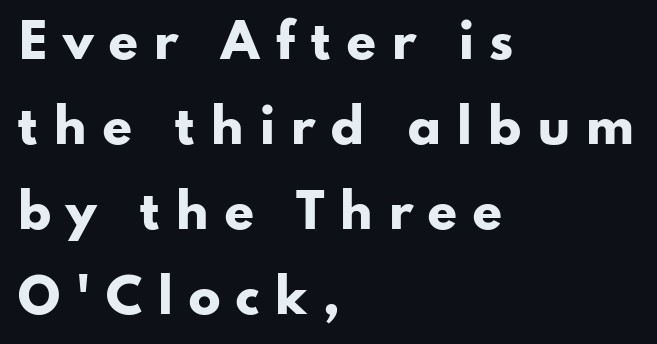
The image shows 48 px heavy, wide sans-serif type, upright; set left-aligned, line spacing 1.77x, unusually wide letter spacing (+0.3 em), not underlined; low stroke contrast and a small x-height.
